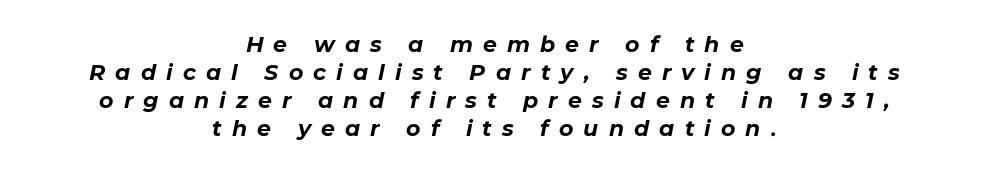
The image shows 22 px bold type, italic (leaning right); set centered, normal line spacing (1.27x), unusually wide letter spacing (+0.46 em), not underlined.
